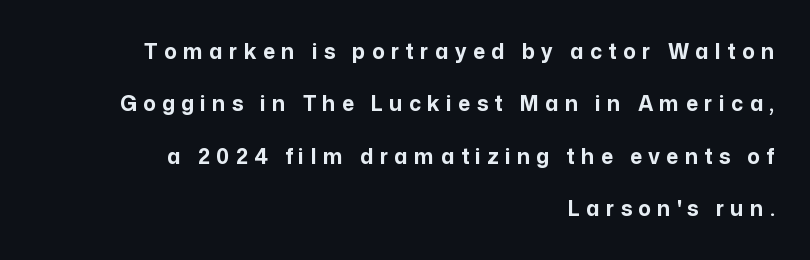
{"italic": "no", "bold": "yes", "underline": "no", "align": "right", "line_spacing": "loose", "line_spacing_ratio": 2.5, "letter_spacing": "wide", "letter_spacing_em": 0.3, "glyph_px": 21}
